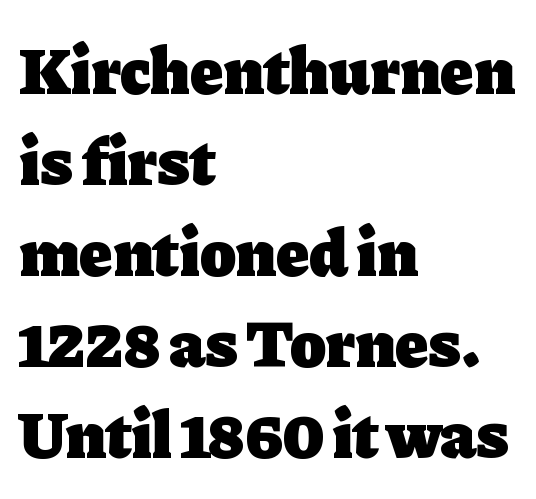
{"serif": "yes", "italic": "no", "bold": "yes", "weight": "heavy", "width": "normal", "stroke_contrast": "low", "x_height": "medium", "monospaced": "no", "underline": "no", "align": "left", "line_spacing": "normal", "line_spacing_ratio": 1.36, "letter_spacing": "normal", "letter_spacing_em": 0.0, "glyph_px": 67}
